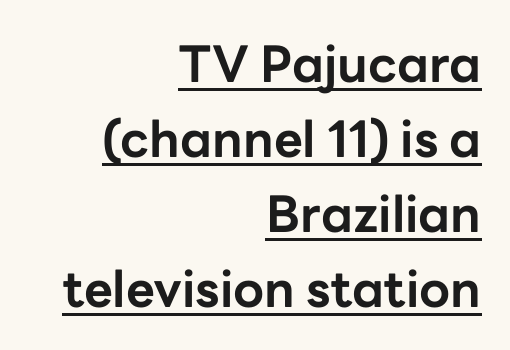
Q: Is the text bold? A: Yes.
Q: Is the text italic (slanted)? A: No, it is upright.
Q: Is the typeface a serif or a sans-serif typeface? A: Sans-serif.
Q: Is the text underlined? A: Yes.
Q: How is the paragraph aligned? A: Right-aligned.
Q: Is the spacing between letters normal or unusually wide? A: Normal.
Q: Is the spacing between lines tight, normal or loose? A: Normal.
Q: Width (condensed, normal, or wide)? A: Normal.
Q: Stroke contrast? A: Low.
Q: x-height? A: Medium.
Q: Monospaced? A: No.
